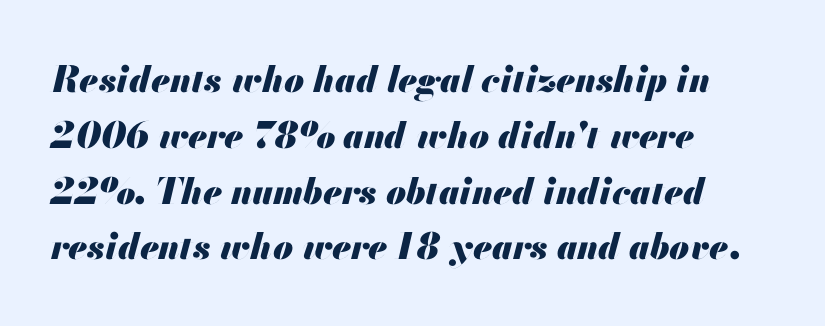
{"italic": "yes", "lean": "right", "slant_degrees": 13, "bold": "yes", "weight": "heavy", "width": "normal", "stroke_contrast": "medium", "x_height": "small", "monospaced": "no", "underline": "no", "align": "left", "line_spacing": "normal", "line_spacing_ratio": 1.55, "letter_spacing": "normal", "letter_spacing_em": 0.0, "glyph_px": 36}
